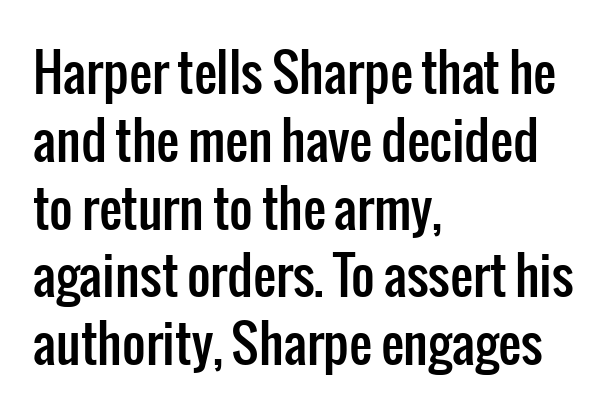
Q: Is the text italic (slanted)? A: No, it is upright.
Q: Is the typeface a serif or a sans-serif typeface? A: Sans-serif.
Q: Is the text underlined? A: No.
Q: How is the paragraph aligned? A: Left-aligned.
Q: Is the spacing between letters normal or unusually wide? A: Normal.
Q: Is the spacing between lines tight, normal or loose? A: Normal.
Q: Width (condensed, normal, or wide)? A: Condensed.
Q: Stroke contrast? A: Low.
Q: x-height? A: Medium.
Q: Monospaced? A: No.
